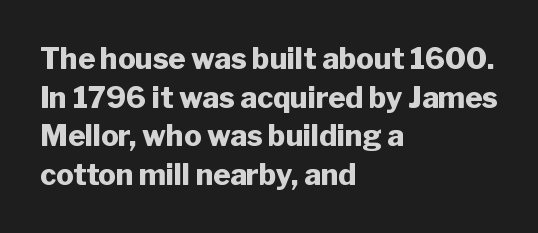
{"serif": "no", "italic": "no", "bold": "yes", "weight": "heavy", "width": "normal", "stroke_contrast": "low", "x_height": "medium", "monospaced": "no", "underline": "no", "align": "left", "line_spacing": "normal", "line_spacing_ratio": 1.33, "letter_spacing": "normal", "letter_spacing_em": 0.0, "glyph_px": 29}
